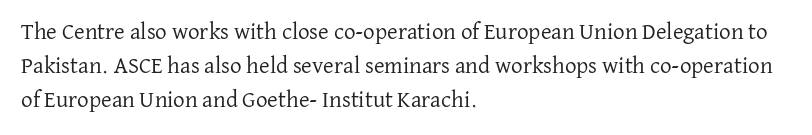
The type sits square on the baseline with zero lean. Stem width sits at or under what a default text font uses. Horizontally, the lines are justified to the leading edge only. This sample keeps an unexceptional amount of space between lines. The space beneath each line is pristine and unruled. There is no visible air inserted between adjacent glyphs.
